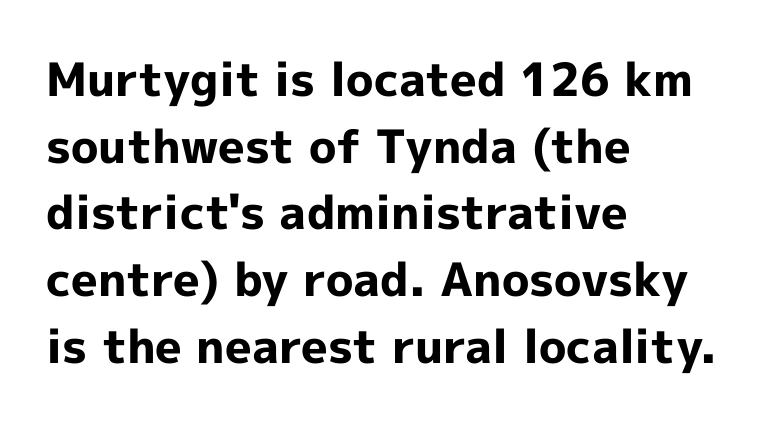
The gap between lines stays unmarked. A normal amount of white space separates one row of letters from the next. Does the copy run flush right? No — it runs flush left. When letters stand straight like this, we call the style roman or upright. This sample uses plain, unmodified letter spacing. Each letter keeps its own natural width here, so spacing adapts to shape.
